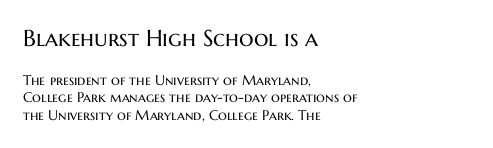
Q: Is the text bold? A: No.
Q: Is the text italic (slanted)? A: No, it is upright.
Q: Is the text underlined? A: No.
Q: How is the paragraph aligned? A: Left-aligned.
Q: Is the spacing between letters normal or unusually wide? A: Normal.
Q: Is the spacing between lines tight, normal or loose? A: Normal.
Q: Which block of text is set in a larger size, the first (top) or the second (bottom)? A: The first (top) one.
